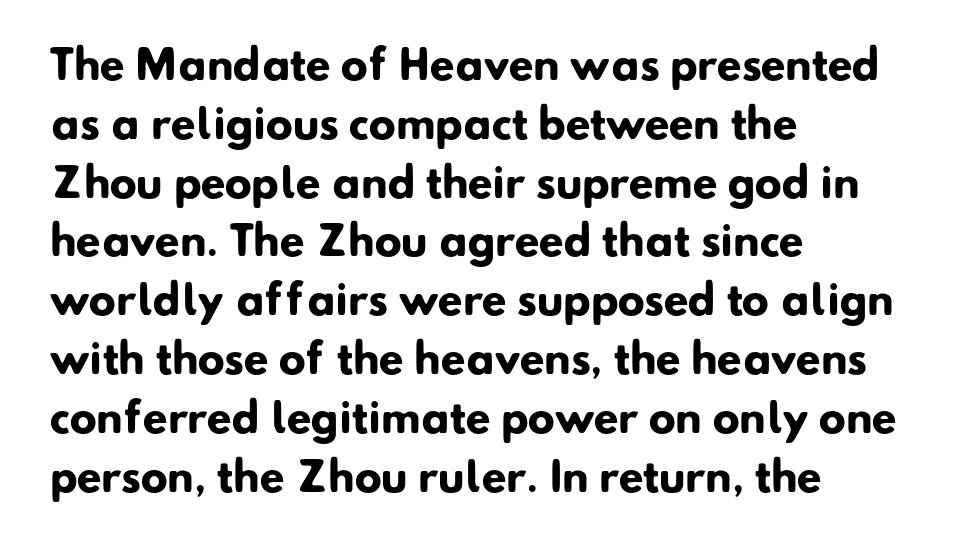
These words are printed bold, with thick strokes throughout. The lines in this sample share a left origin and differ only in where they stop. Think of a printed novel: that variable character pitch is what you see here. Each word holds together tightly as a unit, with standard inter-letter gaps.
